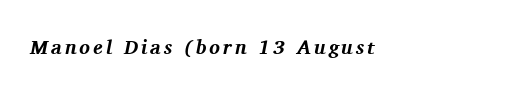
Caption: bold face, heavy strokes. The text block is weighted toward the left margin, trailing off unevenly rightward. Does the lettering tilt? It does — this is italic. Quick note: underline off.
